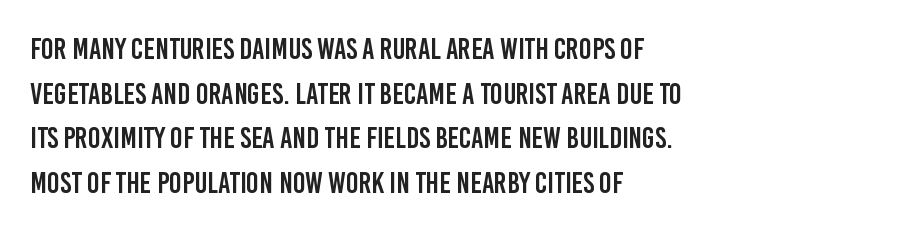
The image shows 30 px condensed sans-serif type, upright; set left-aligned, normal line spacing (1.49x), normal letter spacing, not underlined; low stroke contrast and a large x-height.
